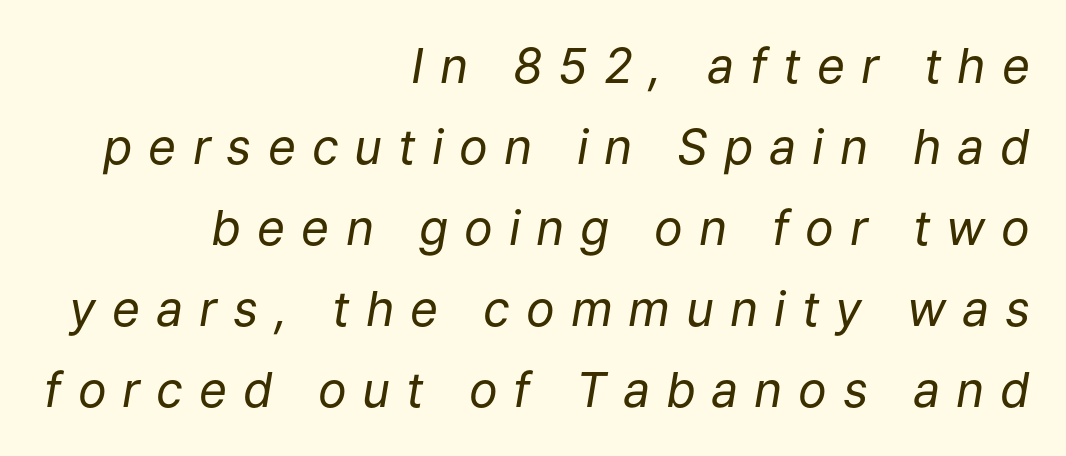
Q: Is the text bold? A: No.
Q: Is the text italic (slanted)? A: Yes, it leans right by about 9 degrees.
Q: Is the text underlined? A: No.
Q: How is the paragraph aligned? A: Right-aligned.
Q: Is the spacing between letters normal or unusually wide? A: Unusually wide.
Q: Is the spacing between lines tight, normal or loose? A: Normal.
Q: Width (condensed, normal, or wide)? A: Normal.
Q: Stroke contrast? A: Low.
Q: x-height? A: Medium.
Q: Monospaced? A: No.
